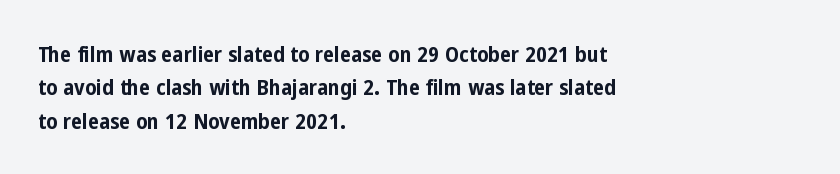
The image shows 22 px bold type, upright; set left-aligned, normal line spacing (1.52x), normal letter spacing, not underlined.
